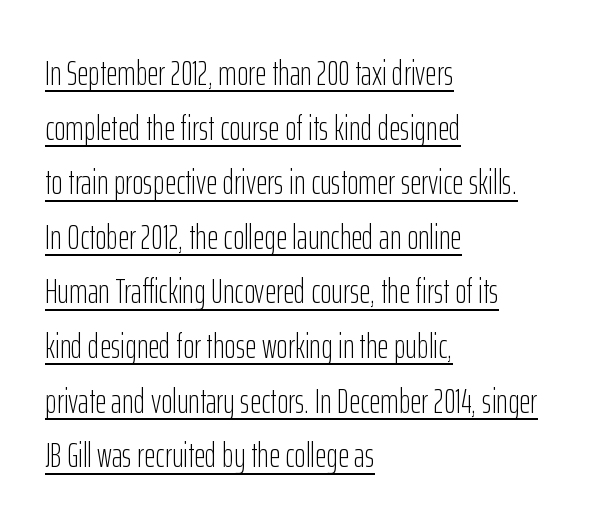
The image shows 35 px light, condensed sans-serif type, upright; set left-aligned, normal line spacing (1.56x), normal letter spacing, underlined; low stroke contrast and a medium x-height.
